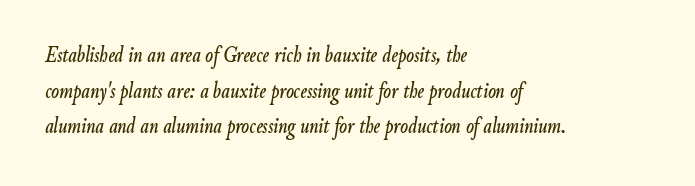
{"italic": "yes", "lean": "right", "slant_degrees": 9, "underline": "no", "align": "left", "line_spacing": "normal", "line_spacing_ratio": 1.55, "letter_spacing": "normal", "letter_spacing_em": 0.0, "glyph_px": 23}
